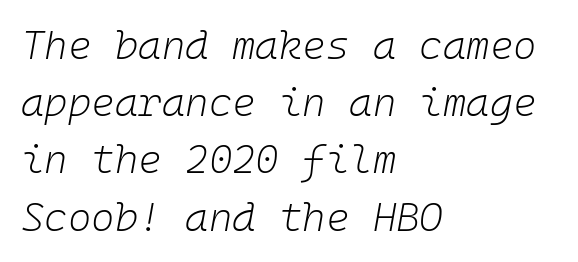
Q: Is the text bold? A: No.
Q: Is the text italic (slanted)? A: Yes, it leans right by about 10 degrees.
Q: Is the text underlined? A: No.
Q: How is the paragraph aligned? A: Left-aligned.
Q: Is the spacing between letters normal or unusually wide? A: Normal.
Q: Is the spacing between lines tight, normal or loose? A: Normal.
Q: Width (condensed, normal, or wide)? A: Normal.
Q: Stroke contrast? A: Low.
Q: x-height? A: Medium.
Q: Monospaced? A: Yes.
